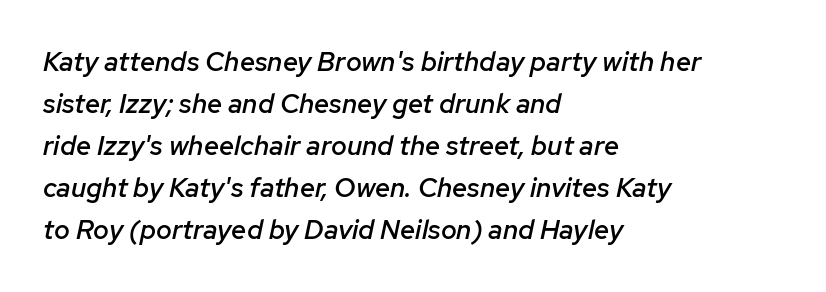
Q: Is the text bold? A: Semi-bold.
Q: Is the text italic (slanted)? A: Yes, it leans right by about 12 degrees.
Q: Is the text underlined? A: No.
Q: How is the paragraph aligned? A: Left-aligned.
Q: Is the spacing between letters normal or unusually wide? A: Normal.
Q: Is the spacing between lines tight, normal or loose? A: Normal.
